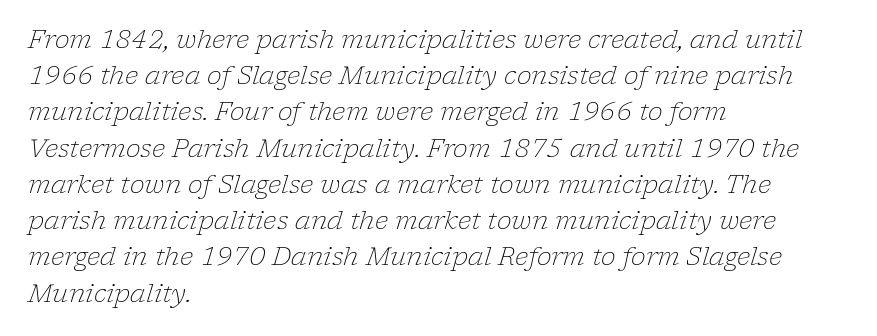
{"italic": "yes", "lean": "right", "slant_degrees": 17, "bold": "no", "underline": "no", "align": "left", "line_spacing": "normal", "line_spacing_ratio": 1.45, "letter_spacing": "normal", "letter_spacing_em": 0.0, "glyph_px": 25}
